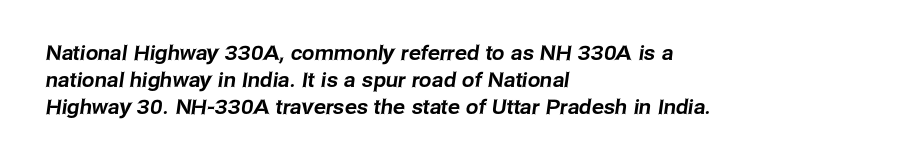
Letters rest on an invisible, unmarked baseline. All the whitespace from short lines collects on the right. Standard letterfit; no display-style spreading of the glyphs. Is there much room between lines? A standard amount, neither cramped nor airy.
